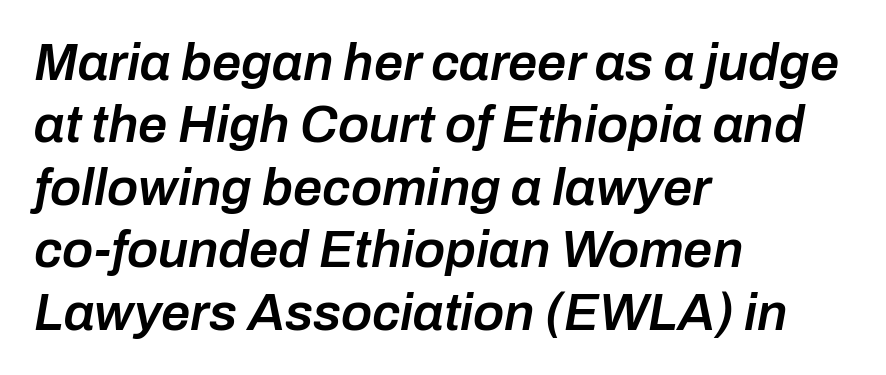
The strokes are fattened partway — semibold, not bold. Horizontal alignment here is leftward, the default for most running prose. Each letter keeps its own natural width here, so spacing adapts to shape. Letters rest on an invisible, unmarked baseline. An italicized treatment has been applied to the whole sample. Default kerning and tracking; the words read as compact shapes.
